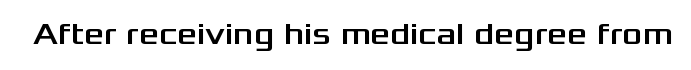
Rendered with straight, roman letterforms. Anything drawn beneath the words? Only blank space. This sample has the flowing, uneven cadence of proportional lettering. This rendering employs a face without finishing strokes, i.e., a sans-serif. Nothing unusual about the tracking: characters are spaced as the font intends.
